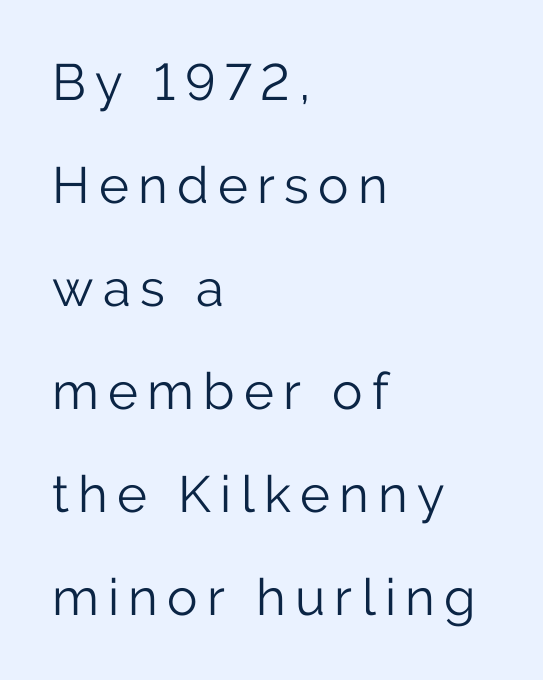
The image shows 51 px light sans-serif type, upright; set left-aligned, loose line spacing (2.02x), not underlined; low stroke contrast and a medium x-height.
